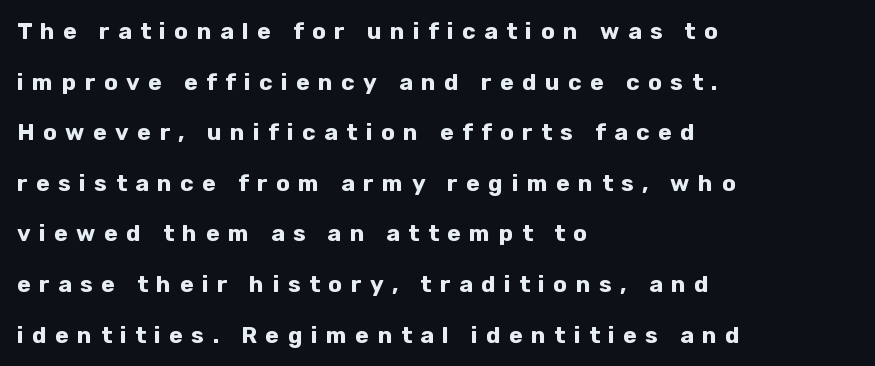
All the whitespace from short lines collects on the right. Quick note: underline off. Caption: expanded tracking, letters set apart. This sample uses an upright cut, with every glyph sitting square on the baseline. A dark, heavy texture on the line: the type is bold.
